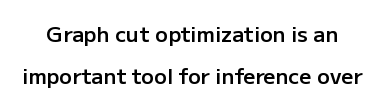
The image shows 21 px text type, upright; set loose line spacing (2.01x), normal letter spacing, not underlined.
